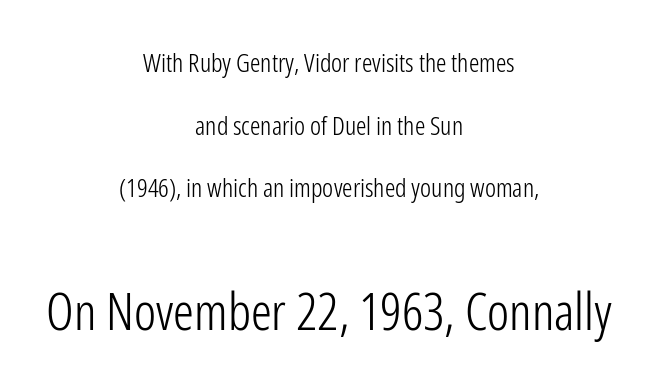
Characters remain perfectly vertical along every line. Descenders hang freely into open space. The passage shown stacks its lines with a broad gap. Nobody touched the tracking dial on this one.
